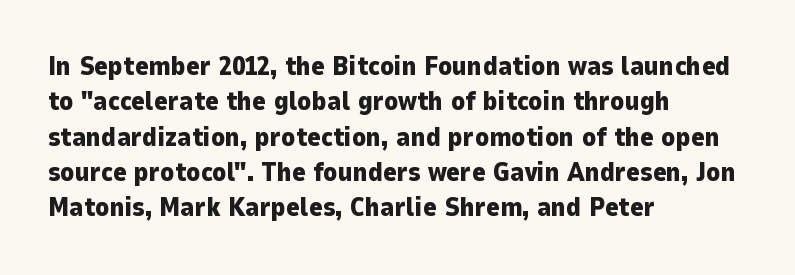
The image shows 26 px bold type, upright; set left-aligned, normal line spacing (1.36x), normal letter spacing, not underlined.
